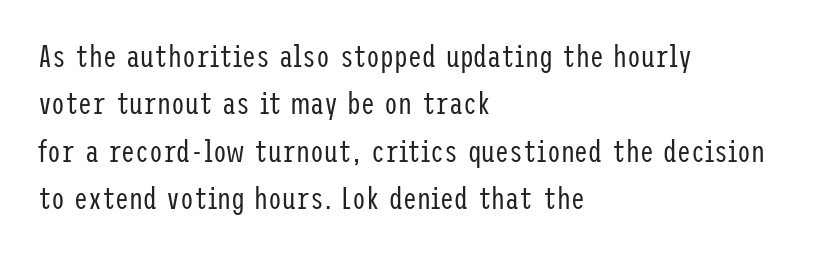
{"serif": "no", "italic": "no", "bold": "no", "weight": "regular", "width": "condensed", "stroke_contrast": "low", "x_height": "medium", "underline": "no", "align": "left", "line_spacing": "normal", "line_spacing_ratio": 1.53, "letter_spacing": "normal", "letter_spacing_em": 0.0, "glyph_px": 31}
